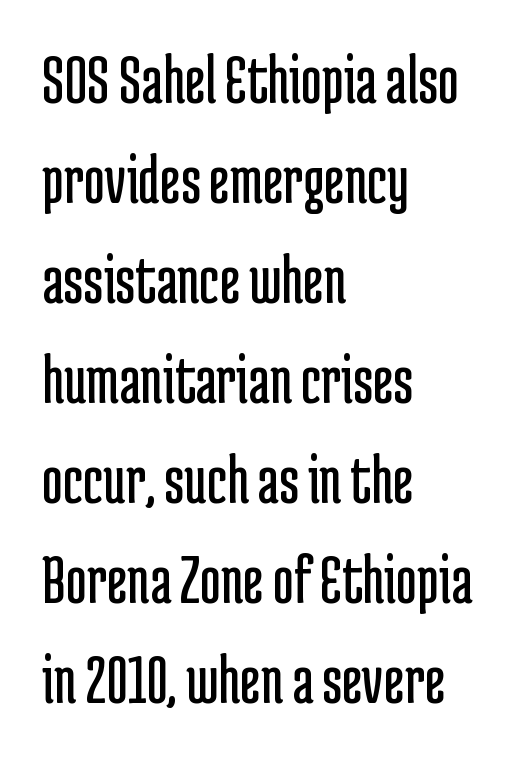
The image shows 72 px regular-weight, condensed sans-serif type, upright; set left-aligned, normal line spacing (1.39x), normal letter spacing, not underlined; low stroke contrast and a medium x-height.
